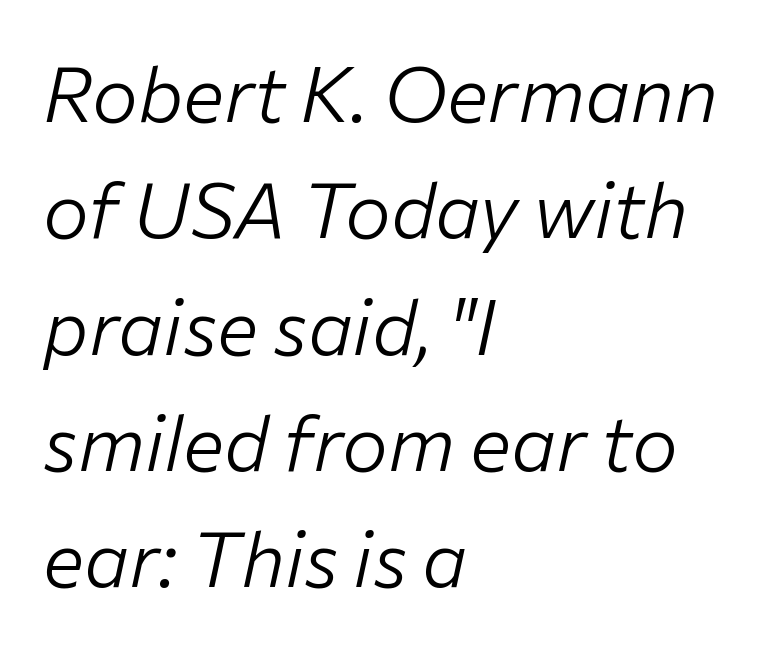
Is this a fixed-width face? No — the glyphs have proportional, varying widths. Check the space under the baseline: it is left empty. Nobody touched the tracking dial on this one. The ragged edge is on the right, which tells us the setting is flush left.
